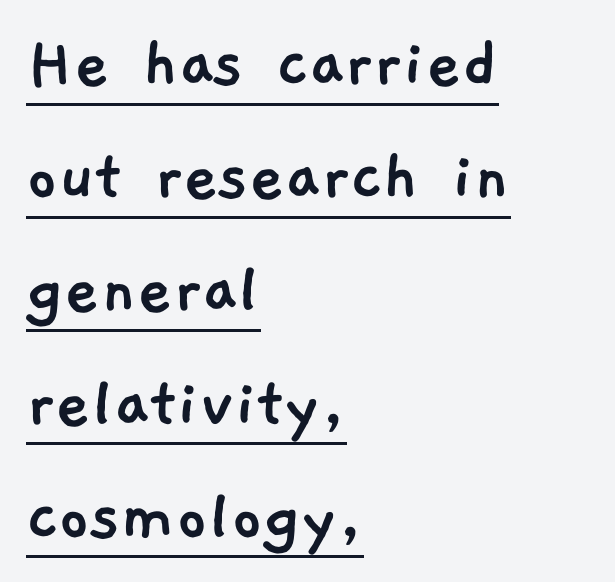
Q: Is the typeface a serif or a sans-serif typeface? A: Sans-serif.
Q: Is the text underlined? A: Yes.
Q: How is the paragraph aligned? A: Left-aligned.
Q: Is the spacing between letters normal or unusually wide? A: Normal.
Q: Is the spacing between lines tight, normal or loose? A: Normal.
Q: Width (condensed, normal, or wide)? A: Normal.
Q: Stroke contrast? A: Low.
Q: x-height? A: Medium.
Q: Monospaced? A: No.
